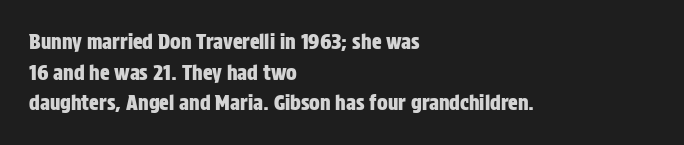
The image shows 20 px text type, upright; set left-aligned, normal line spacing (1.53x), normal letter spacing, not underlined.
